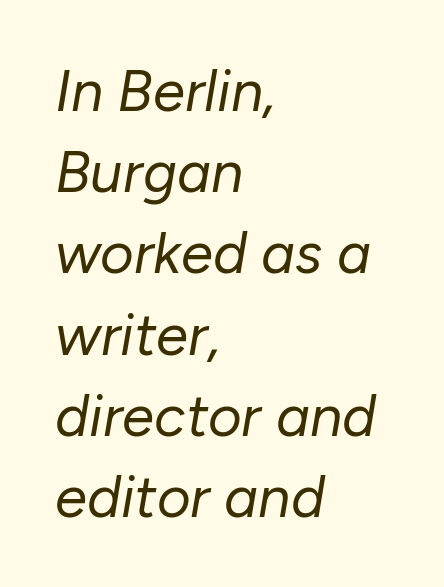
The image shows 58 px regular-weight type, italic (leaning right); set left-aligned, normal line spacing (1.4x), normal letter spacing, not underlined; low stroke contrast and a medium x-height.
